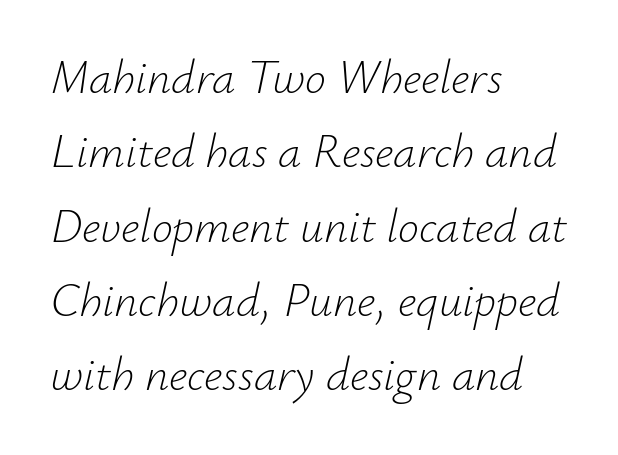
{"italic": "yes", "lean": "right", "slant_degrees": 12, "bold": "no", "weight": "light", "width": "normal", "stroke_contrast": "low", "x_height": "small", "monospaced": "no", "underline": "no", "align": "left", "line_spacing": "normal", "line_spacing_ratio": 1.58, "letter_spacing": "normal", "letter_spacing_em": 0.0, "glyph_px": 47}
